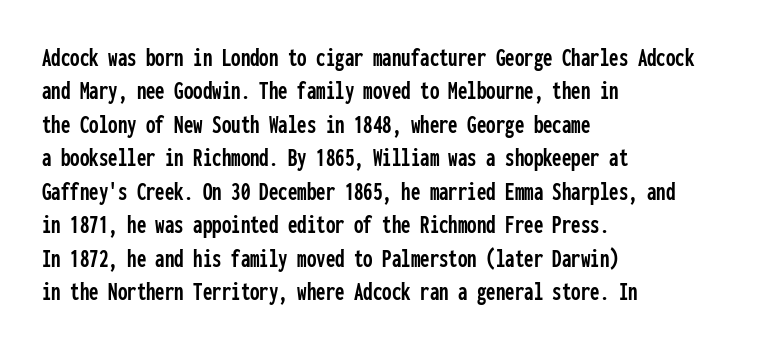
{"italic": "no", "underline": "no", "align": "left", "line_spacing_ratio": 1.24, "letter_spacing": "normal", "letter_spacing_em": 0.0, "glyph_px": 27}
